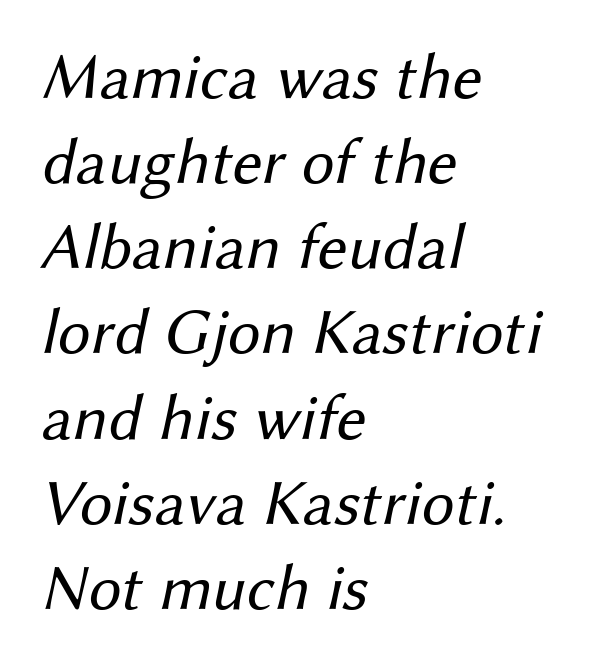
{"serif": "no", "bold": "no", "weight": "regular", "width": "normal", "stroke_contrast": "medium", "x_height": "medium", "monospaced": "no", "underline": "no", "align": "left", "line_spacing": "normal", "line_spacing_ratio": 1.31, "letter_spacing": "normal", "letter_spacing_em": 0.0, "glyph_px": 65}
